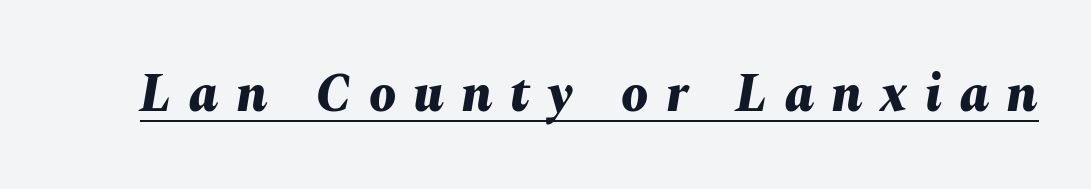
Posture: slanted. Pretty heavy lettering here — definitely bold. Note the varied advance widths — an 'i' is clearly narrower than an 'm'. Students, note that the glyphs here are deliberately spaced far apart. Beneath each row of characters lies a ruled line.
